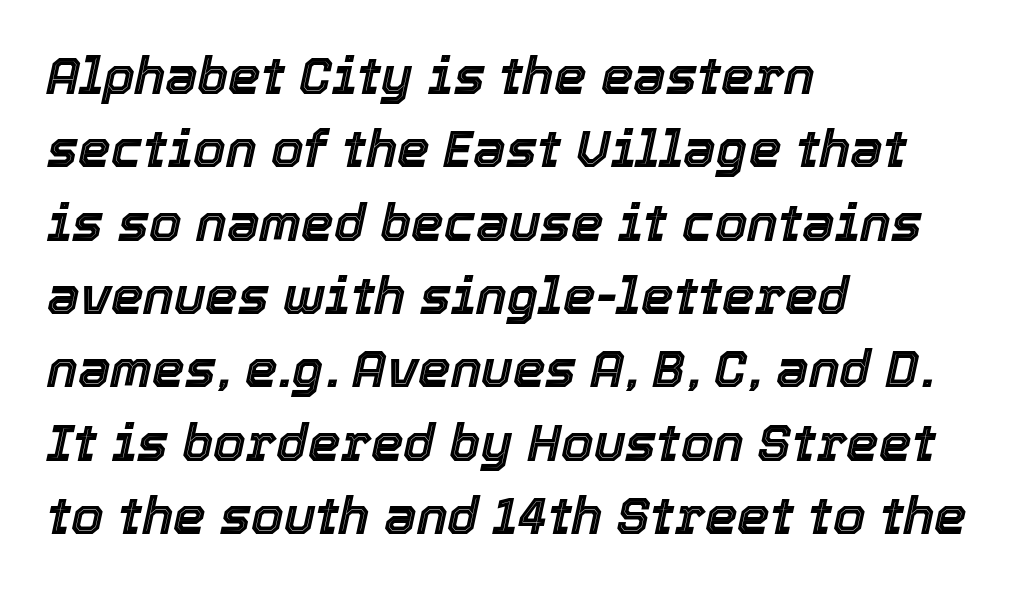
The image shows 52 px text type, italic (leaning right); set left-aligned, normal line spacing (1.41x), normal letter spacing, not underlined; a medium x-height.
